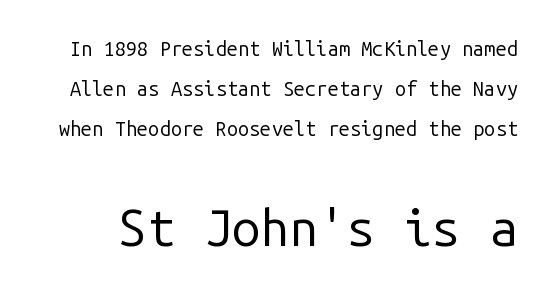
The image shows 51 px regular-weight sans-serif type, upright, monospaced; set loose line spacing (2.0x), normal letter spacing, not underlined; the second (bottom) block is 2.55x larger; low stroke contrast and a medium x-height.
